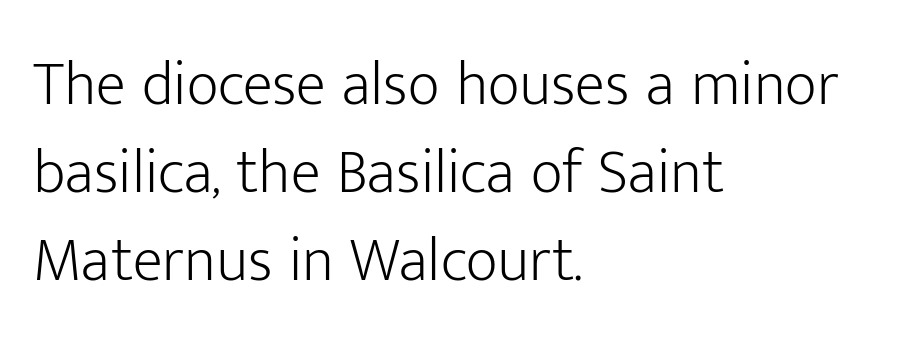
Q: Is the text bold? A: No.
Q: Is the text italic (slanted)? A: No, it is upright.
Q: Is the typeface a serif or a sans-serif typeface? A: Sans-serif.
Q: Is the text underlined? A: No.
Q: How is the paragraph aligned? A: Left-aligned.
Q: Is the spacing between letters normal or unusually wide? A: Normal.
Q: Is the spacing between lines tight, normal or loose? A: Normal.
Q: Width (condensed, normal, or wide)? A: Normal.
Q: Stroke contrast? A: Low.
Q: x-height? A: Medium.
Q: Monospaced? A: No.
